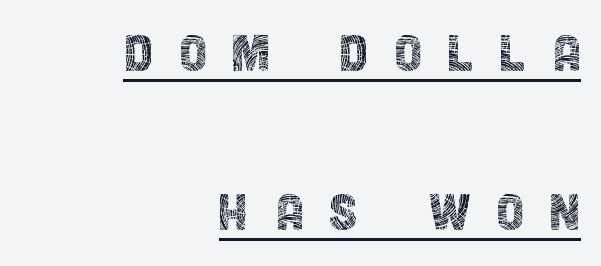
The image shows 64 px thin, condensed sans-serif type, upright; set right-aligned, loose line spacing (2.49x), unusually wide letter spacing (+0.39 em), underlined; a large x-height.
